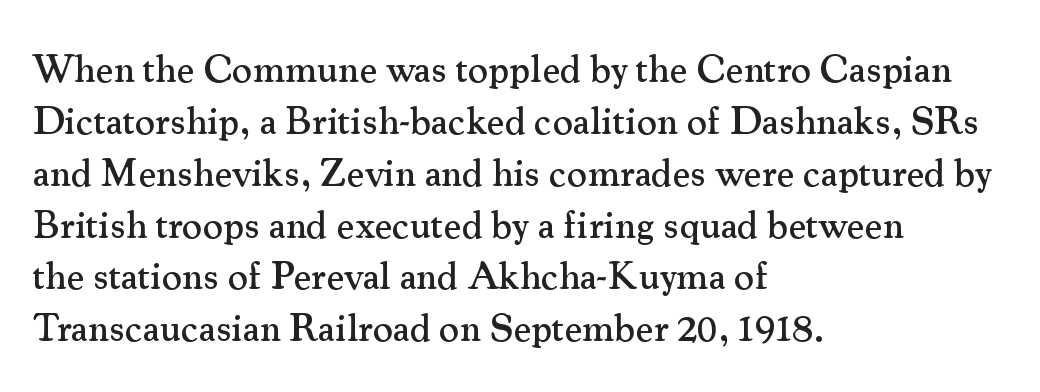
The passage shown has conventional tracking throughout. The baseline area is clear. The letters advance in unequal steps, a hallmark of proportional type. The passage shown is typeset with a serif family.
